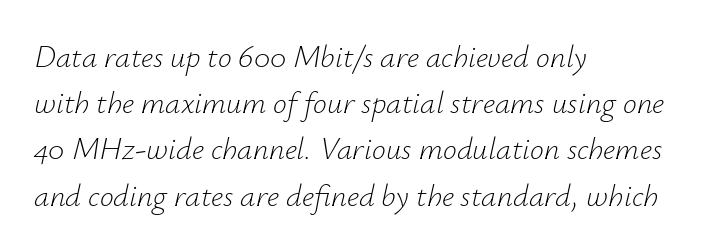
{"italic": "yes", "lean": "right", "slant_degrees": 12, "bold": "no", "weight": "light", "width": "normal", "stroke_contrast": "low", "x_height": "small", "monospaced": "no", "underline": "no", "align": "left", "line_spacing": "normal", "line_spacing_ratio": 1.49, "letter_spacing": "normal", "letter_spacing_em": 0.0, "glyph_px": 31}
